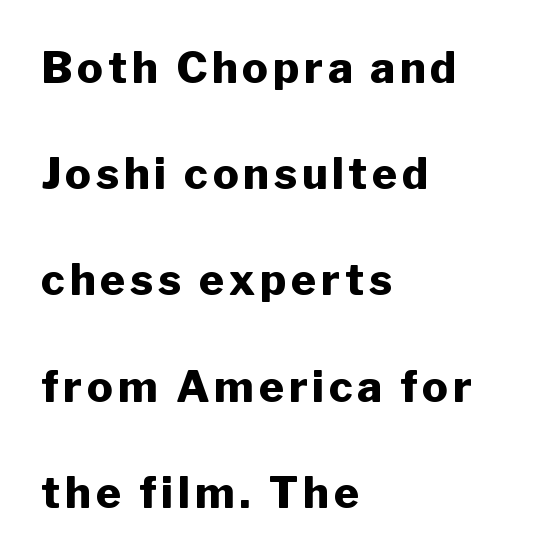
Q: Is the text bold? A: Yes.
Q: Is the text italic (slanted)? A: No, it is upright.
Q: Is the typeface a serif or a sans-serif typeface? A: Sans-serif.
Q: Is the text underlined? A: No.
Q: How is the paragraph aligned? A: Left-aligned.
Q: Is the spacing between lines tight, normal or loose? A: Loose.
Q: Width (condensed, normal, or wide)? A: Normal.
Q: Stroke contrast? A: Low.
Q: x-height? A: Medium.
Q: Monospaced? A: No.
